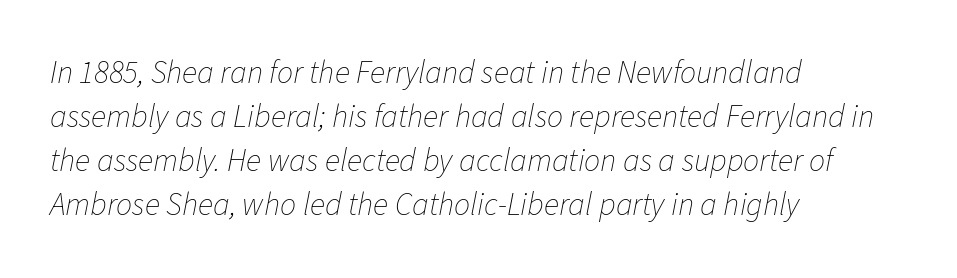
The image shows 32 px thin type, italic (leaning right); set left-aligned, normal line spacing (1.37x), normal letter spacing, not underlined; low stroke contrast and a medium x-height.
